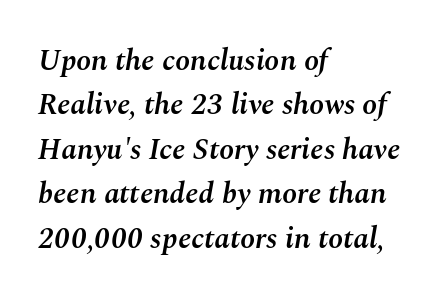
This sample is left-justified, so line endings fall wherever the words run out. Moderately thickened strokes mark this as semibold type. Each row of text sits above clean, open space. Compared with typical paragraphs, the rows here are spaced about the same. The passage shown is typed in a proportional face where columns would drift.
